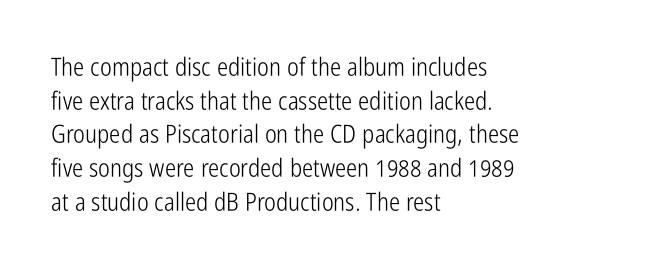
{"italic": "no", "bold": "no", "underline": "no", "align": "left", "line_spacing": "normal", "line_spacing_ratio": 1.35, "letter_spacing": "normal", "letter_spacing_em": 0.0, "glyph_px": 25}
